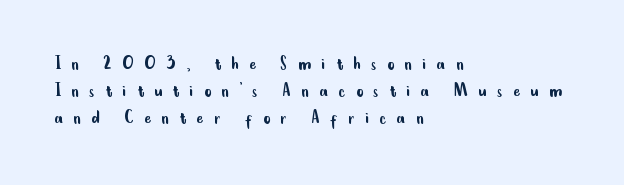
This sample uses an upright cut, with every glyph sitting square on the baseline. Is the block centered? No — it sits flush against the left margin. In terms of letterspacing, this is a distinctly airy, spread setting. The passage shown is not bold in any degree. The designer left line spacing at the default.
